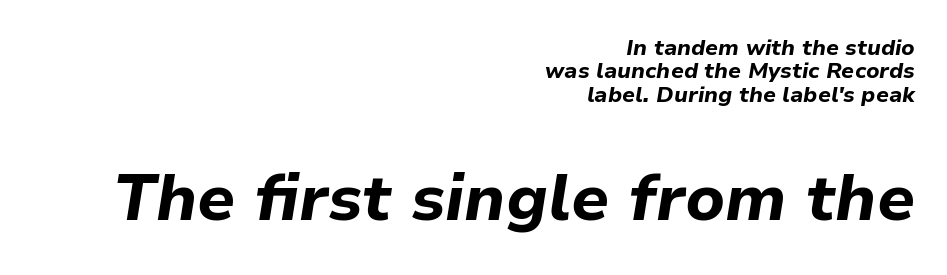
Strokes here are thick enough to call this a true bold. The rendering enlarges the type as you move from the upper chunk to the lower. The letterforms sit shoulder to shoulder at normal distance. Here the designer chose a conventional face with non-uniform glyph widths.
